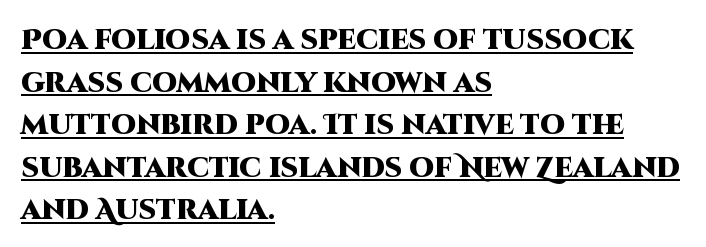
Typeset ragged right — the left edge is the straight one. These characters rest on top of a visible drawn line. Upright lettering throughout. Regarding leading, the lines here are spaced in the standard way. Is the type bold? Yes — the strokes are clearly thick and heavy. Serif or sans? Sans — the stroke terminals are bare.
